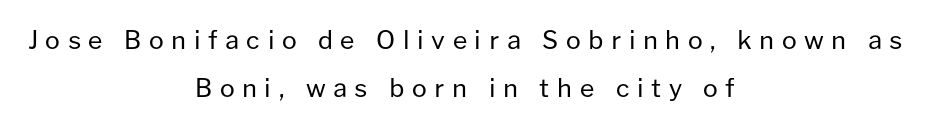
The letters stand upright; this is a roman face. If you measured baseline to baseline, you'd find a long distance. Each row of text sits above clean, open space. Heaviness? Minimal to ordinary, like unemphasized prose. The passage shown has open, widely tracked lettering throughout.
